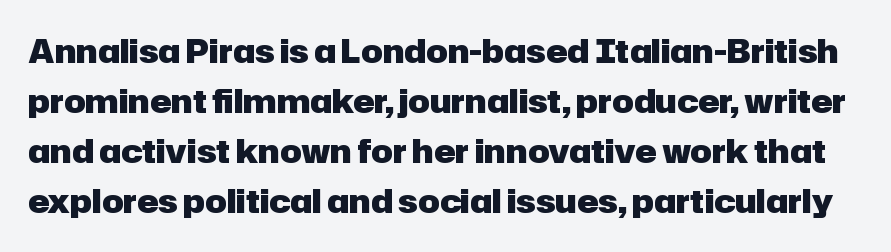
Q: Is the text bold? A: Yes.
Q: Is the text italic (slanted)? A: No, it is upright.
Q: Is the typeface a serif or a sans-serif typeface? A: Sans-serif.
Q: Is the text underlined? A: No.
Q: Is the spacing between letters normal or unusually wide? A: Normal.
Q: Is the spacing between lines tight, normal or loose? A: Normal.
Q: Width (condensed, normal, or wide)? A: Normal.
Q: Stroke contrast? A: Low.
Q: x-height? A: Medium.
Q: Monospaced? A: No.
